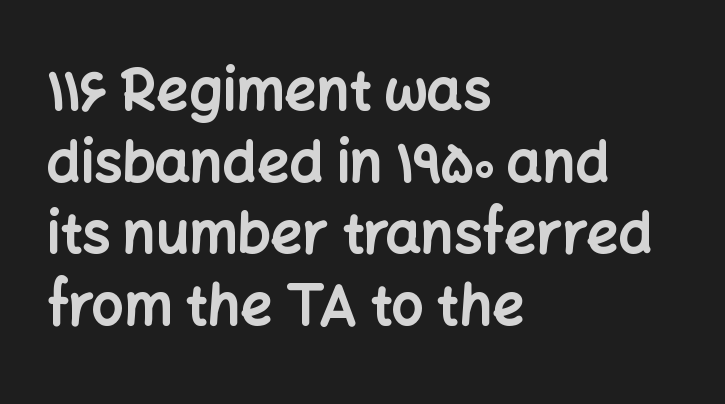
The image shows 56 px bold sans-serif type, upright; set left-aligned, normal line spacing (1.28x), normal letter spacing, not underlined; low stroke contrast and a medium x-height.
